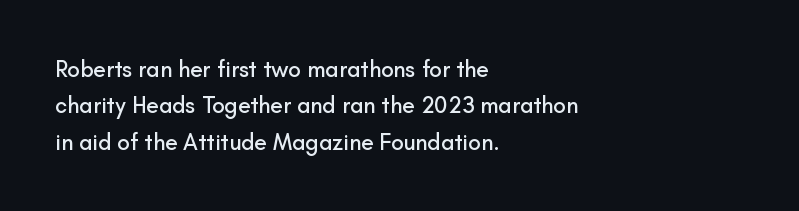
Q: Is the text italic (slanted)? A: No, it is upright.
Q: Is the text underlined? A: No.
Q: How is the paragraph aligned? A: Left-aligned.
Q: Is the spacing between letters normal or unusually wide? A: Normal.
Q: Is the spacing between lines tight, normal or loose? A: Normal.
